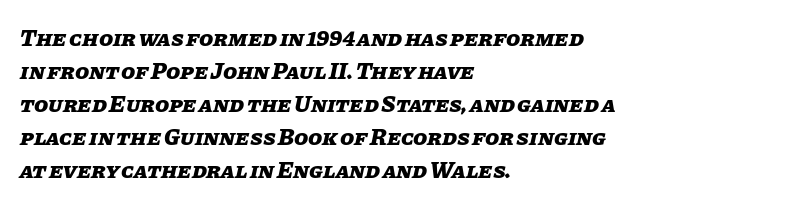
{"italic": "yes", "lean": "right", "slant_degrees": 11, "bold": "yes", "underline": "no", "align": "left", "line_spacing": "normal", "line_spacing_ratio": 1.44, "letter_spacing": "normal", "letter_spacing_em": 0.0, "glyph_px": 23}
